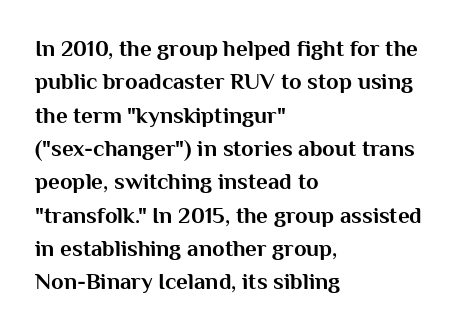
Q: Is the text bold? A: Yes.
Q: Is the text italic (slanted)? A: No, it is upright.
Q: Is the text underlined? A: No.
Q: How is the paragraph aligned? A: Left-aligned.
Q: Is the spacing between letters normal or unusually wide? A: Normal.
Q: Is the spacing between lines tight, normal or loose? A: Normal.
